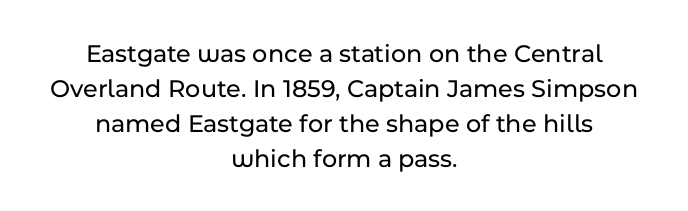
You can tell it's not italic because the verticals are truly vertical. Notice how the passage keeps no hard edge, just a central spine. Is there much room between lines? A standard amount, neither cramped nor airy. The face used here is rendered with its standard letterfit.
